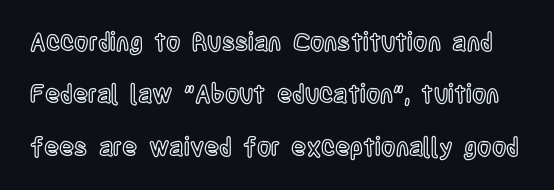
In terms of leading, this rendering errs on the spacious side. The letters stand straight up with perfectly vertical stems. Standard letterfit; no display-style spreading of the glyphs. Just letters on the line, the space beneath them empty.
